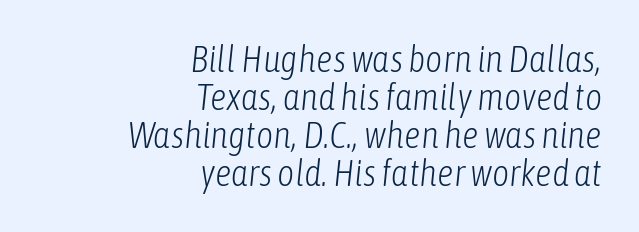
{"italic": "yes", "lean": "right", "slant_degrees": 6, "bold": "no", "weight": "light", "width": "condensed", "stroke_contrast": "low", "x_height": "medium", "monospaced": "no", "underline": "no", "align": "right", "line_spacing": "tight", "line_spacing_ratio": 1.03, "letter_spacing": "normal", "letter_spacing_em": 0.0, "glyph_px": 37}
